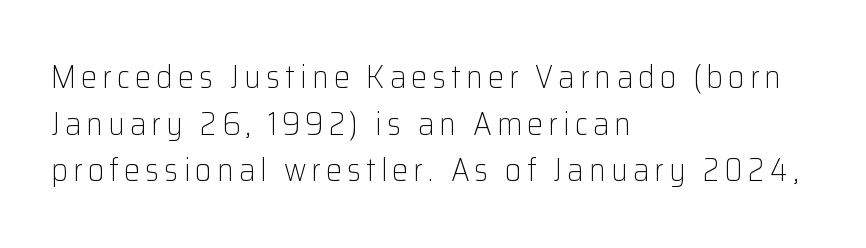
The image shows 32 px light sans-serif type, upright; set left-aligned, normal line spacing (1.46x), not underlined; low stroke contrast and a medium x-height.
